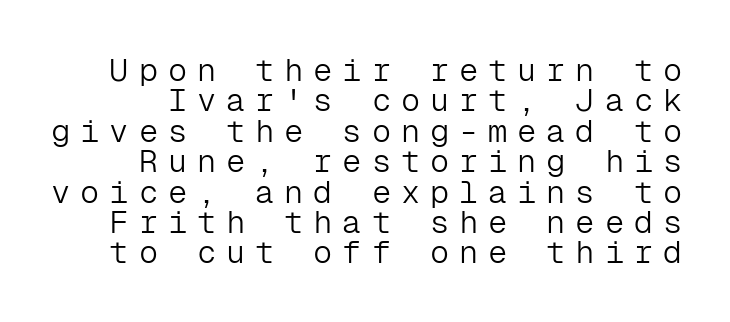
Q: Is the text bold? A: No.
Q: Is the text italic (slanted)? A: No, it is upright.
Q: Is the typeface a serif or a sans-serif typeface? A: Sans-serif.
Q: Is the text underlined? A: No.
Q: Is the spacing between letters normal or unusually wide? A: Unusually wide.
Q: Is the spacing between lines tight, normal or loose? A: Tight.
Q: Width (condensed, normal, or wide)? A: Normal.
Q: Stroke contrast? A: Low.
Q: x-height? A: Medium.
Q: Monospaced? A: Yes.
